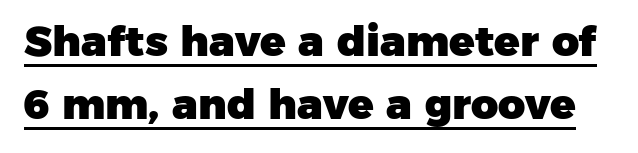
These lines are rendered in a variable-pitch font. Typesetter's note: full bold, strokes at maximum text heaviness. Beneath each row of characters lies a ruled line. The letters sit at their default tracking, neither squeezed nor spread. In terms of leading, this rendering sits right in the middle. Does the type have serifs? No, each stem ends abruptly.
